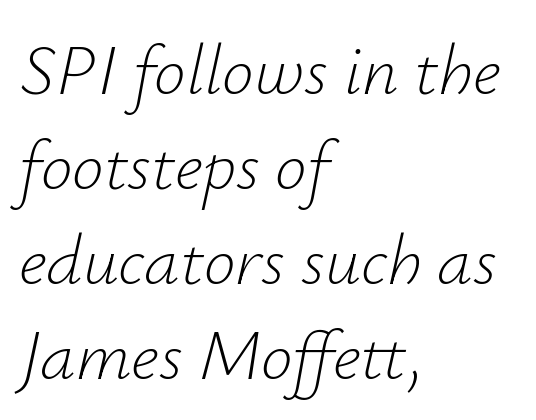
{"italic": "yes", "lean": "right", "slant_degrees": 12, "bold": "no", "weight": "light", "width": "normal", "stroke_contrast": "low", "x_height": "small", "monospaced": "no", "underline": "no", "align": "left", "line_spacing": "normal", "line_spacing_ratio": 1.34, "letter_spacing": "normal", "letter_spacing_em": 0.0, "glyph_px": 71}
